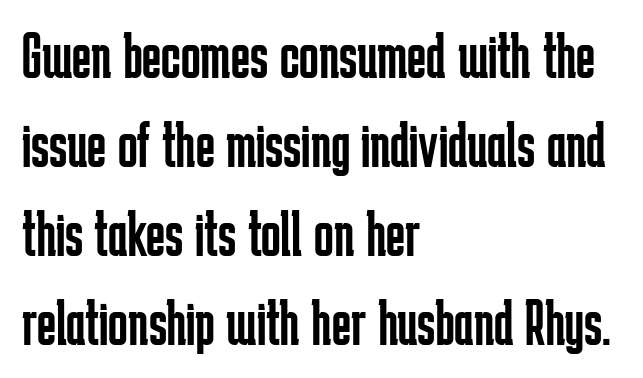
The image shows 65 px regular-weight, condensed sans-serif type, upright; set left-aligned, normal line spacing (1.37x), normal letter spacing, not underlined; low stroke contrast and a medium x-height.
